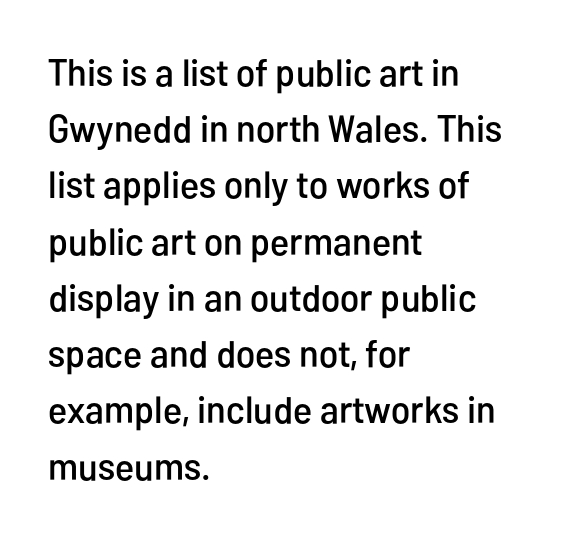
A normal amount of white space separates one row of letters from the next. Default kerning and tracking; the words read as compact shapes. Horizontal alignment here is leftward, the default for most running prose. A typesetter would call this proportional, since set widths differ per character. Examine the stroke ends and you'll find no serifs. This is roman type, the default non-slanted kind.
